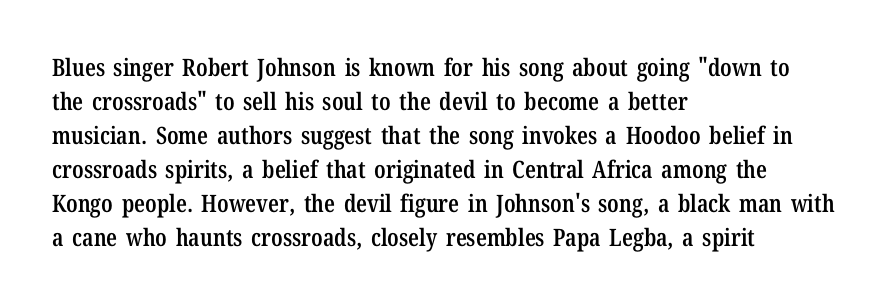
Q: Is the text bold? A: Semi-bold.
Q: Is the text italic (slanted)? A: No, it is upright.
Q: Is the text underlined? A: No.
Q: How is the paragraph aligned? A: Left-aligned.
Q: Is the spacing between letters normal or unusually wide? A: Normal.
Q: Is the spacing between lines tight, normal or loose? A: Normal.
